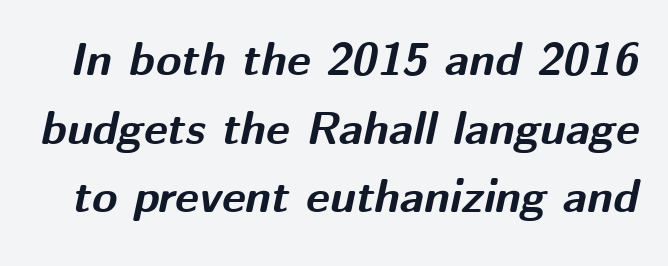
{"italic": "yes", "lean": "right", "slant_degrees": 12, "bold": "yes", "weight": "bold", "width": "normal", "stroke_contrast": "medium", "x_height": "medium", "monospaced": "no", "underline": "no", "line_spacing": "normal", "line_spacing_ratio": 1.49, "letter_spacing": "normal", "letter_spacing_em": 0.0, "glyph_px": 46}
